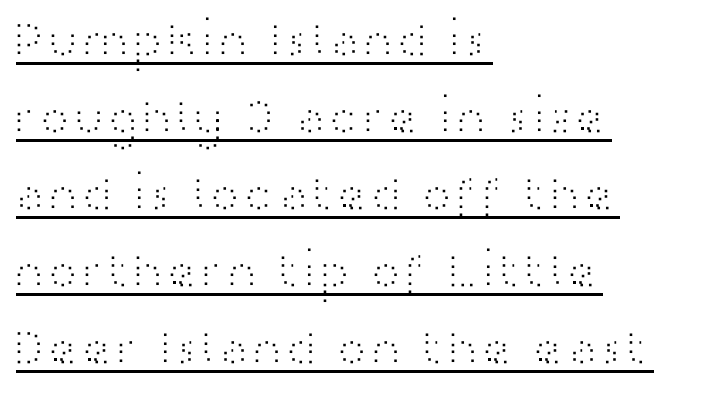
The image shows 51 px light, wide sans-serif type, upright; set left-aligned, normal line spacing (1.51x), normal letter spacing, underlined; high stroke contrast and a medium x-height.
